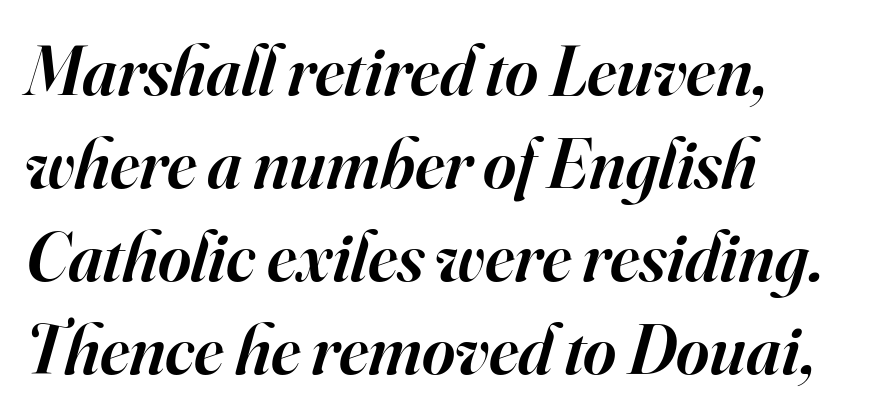
The passage shown leans; its letterforms are oblique. The passage shown is not underscored anywhere. Is this a fixed-width face? No — the glyphs have proportional, varying widths. Which margin do the lines hug? The left one — the right edge is uneven. Each new line begins a customary step beneath the previous one.
